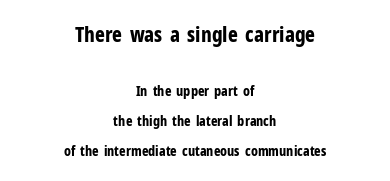
{"italic": "no", "bold": "yes", "underline": "no", "align": "center", "line_spacing": "loose", "line_spacing_ratio": 2.12, "letter_spacing": "normal", "letter_spacing_em": 0.0, "larger_block": "first", "size_ratio": 1.5, "glyph_px": 21}
